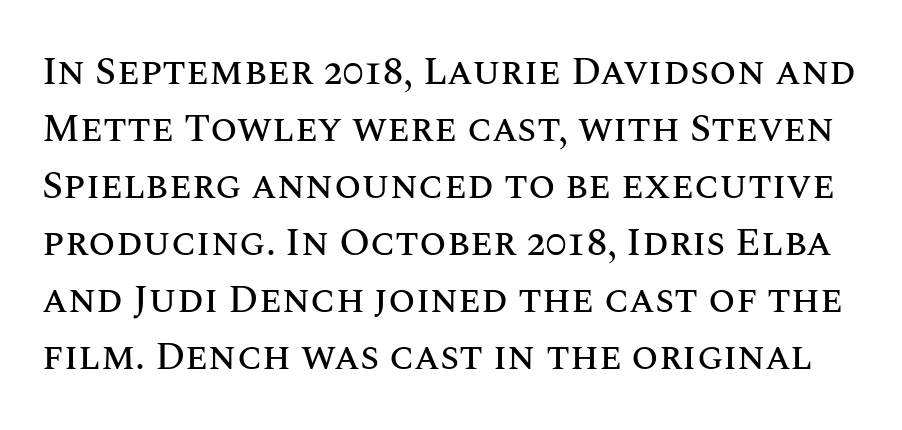
The image shows 39 px text type, upright; set normal line spacing (1.46x), normal letter spacing, not underlined; medium stroke contrast and a large x-height.
